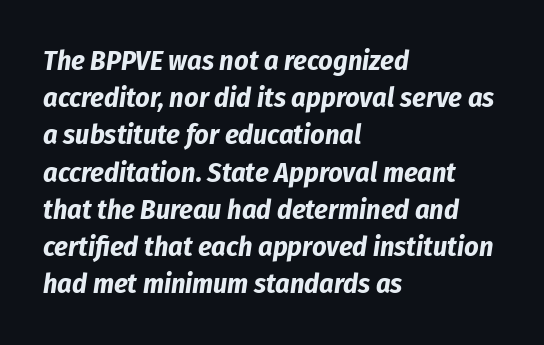
Q: Is the text bold? A: Yes.
Q: Is the text italic (slanted)? A: Yes, it leans right by about 8 degrees.
Q: Is the text underlined? A: No.
Q: How is the paragraph aligned? A: Left-aligned.
Q: Is the spacing between letters normal or unusually wide? A: Normal.
Q: Is the spacing between lines tight, normal or loose? A: Normal.
Q: Width (condensed, normal, or wide)? A: Condensed.
Q: Stroke contrast? A: Low.
Q: x-height? A: Medium.
Q: Monospaced? A: No.
